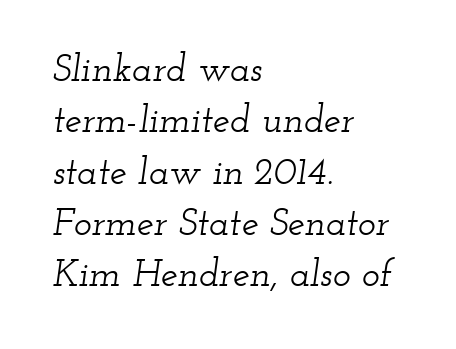
Think of a printed novel: that variable character pitch is what you see here. Default kerning and tracking; the words read as compact shapes. The characters display serif detailing at their extremities. A typesetter would mark this as italic. Type without underlining. Normally led — the rows are evenly, conventionally spaced.
